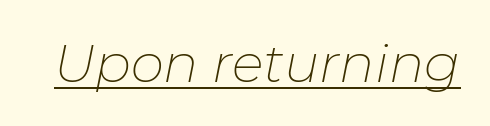
Q: Is the text bold? A: No.
Q: Is the text italic (slanted)? A: Yes, it leans right by about 11 degrees.
Q: Is the text underlined? A: Yes.
Q: Is the spacing between letters normal or unusually wide? A: Normal.
Q: Width (condensed, normal, or wide)? A: Normal.
Q: Stroke contrast? A: Low.
Q: x-height? A: Medium.
Q: Monospaced? A: No.
